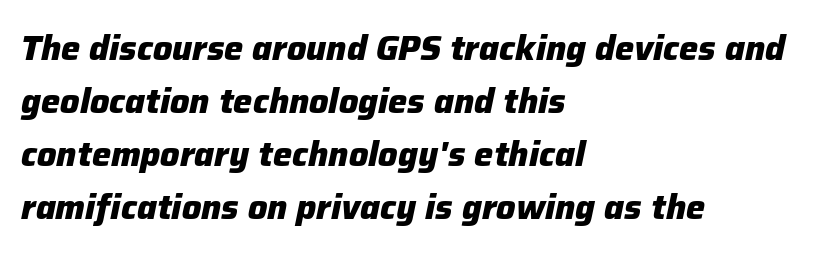
The typesetting leans heavy: a genuine bold. The rendering uses a moderate line-height, typical for paragraphs. Spacing verdict: proportional, widths tailored to each character. Characters follow at the spacing the type designer built in. Honestly, there is no underline to notice here at all.
